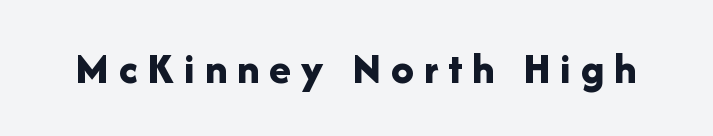
Q: Is the text bold? A: Yes.
Q: Is the text italic (slanted)? A: No, it is upright.
Q: Is the typeface a serif or a sans-serif typeface? A: Sans-serif.
Q: Is the text underlined? A: No.
Q: Is the spacing between letters normal or unusually wide? A: Unusually wide.
Q: Width (condensed, normal, or wide)? A: Normal.
Q: Stroke contrast? A: Low.
Q: x-height? A: Medium.
Q: Monospaced? A: No.
